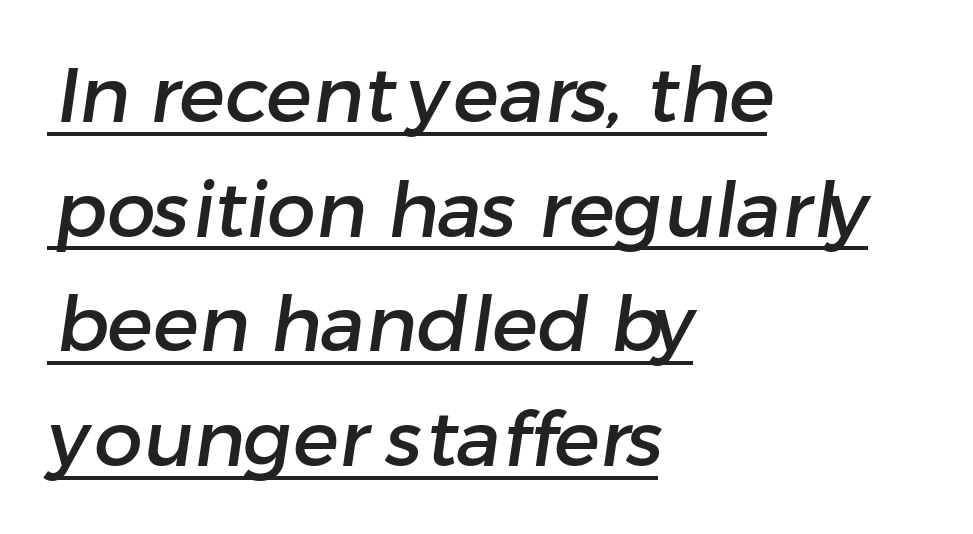
Where is the straight margin? On the left. How would I describe the line gaps? Plain and ordinary. Font category for this specimen: sans-serif. The words here are underlined. Students, note that the glyphs here touch the page at normal intervals.
